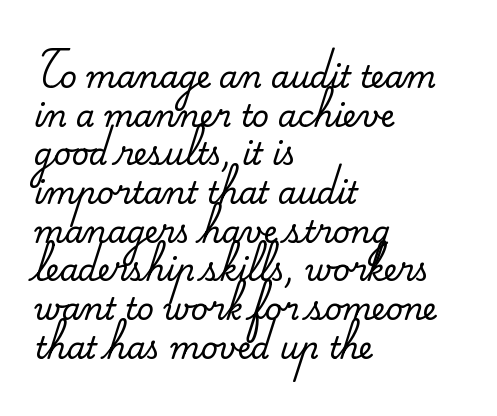
Q: Is the text italic (slanted)? A: Yes.
Q: Is the typeface a serif or a sans-serif typeface? A: Serif.
Q: Is the text underlined? A: No.
Q: How is the paragraph aligned? A: Left-aligned.
Q: Is the spacing between letters normal or unusually wide? A: Normal.
Q: Is the spacing between lines tight, normal or loose? A: Normal.
Q: Width (condensed, normal, or wide)? A: Normal.
Q: Stroke contrast? A: Medium.
Q: x-height? A: Small.
Q: Monospaced? A: No.
